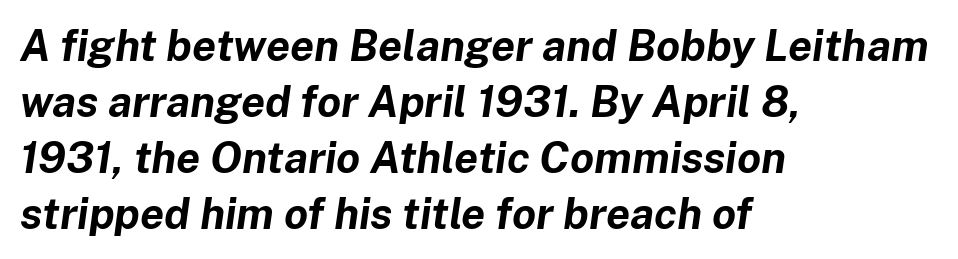
Notice how the stems are inclined rather than vertical — that's the hallmark of italics. Note the varied advance widths — an 'i' is clearly narrower than an 'm'. Tracking here is standard; glyphs follow each other at the usual distance. The space beneath each line is pristine and unruled.
